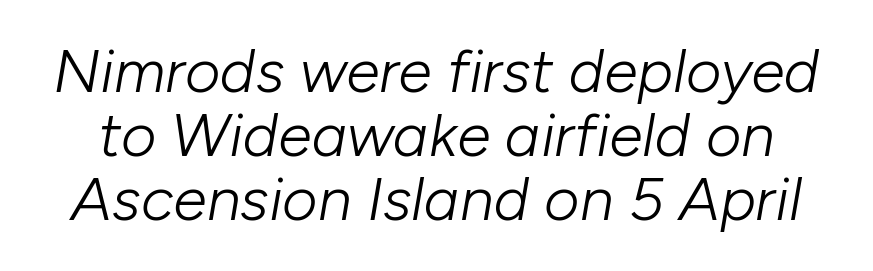
Check under the words: just untouched page. You can tell it's italic because the verticals aren't actually vertical. How are the letters spaced? Ordinarily, with no added tracking. This reads as an unemphasized weight, regular at the heaviest. Here the designer chose a conventional face with non-uniform glyph widths.
